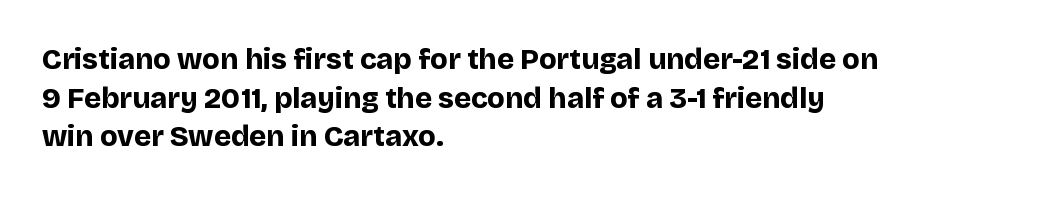
Q: Is the text bold? A: Yes.
Q: Is the text italic (slanted)? A: No, it is upright.
Q: Is the typeface a serif or a sans-serif typeface? A: Sans-serif.
Q: Is the text underlined? A: No.
Q: How is the paragraph aligned? A: Left-aligned.
Q: Is the spacing between letters normal or unusually wide? A: Normal.
Q: Is the spacing between lines tight, normal or loose? A: Normal.
Q: Width (condensed, normal, or wide)? A: Normal.
Q: Stroke contrast? A: Low.
Q: x-height? A: Large.
Q: Monospaced? A: No.
